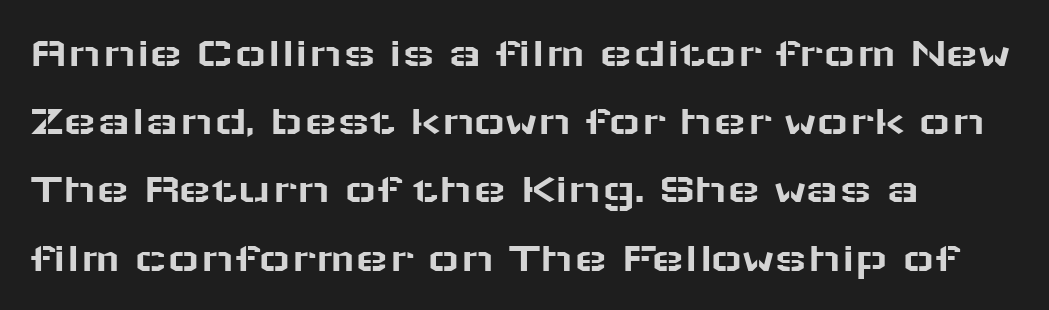
Notice how the passage keeps a crisp vertical edge on the left only. Do the characters align in a grid? No, the font is proportional. The axis of the letterforms is exactly vertical. No feet cap the strokes, marking this as sans-serif type. No extra tracking has been applied to these lines. Quick note: underline off.
